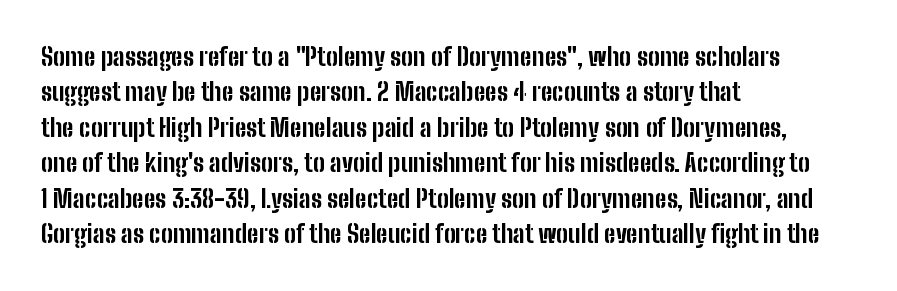
The strokes are fattened all the way to bold. Does the copy run flush right? No — it runs flush left. The face used here is rendered with its standard letterfit. Does the leading feel generous? No, just average. The typography opts for an upright posture over an oblique one.
